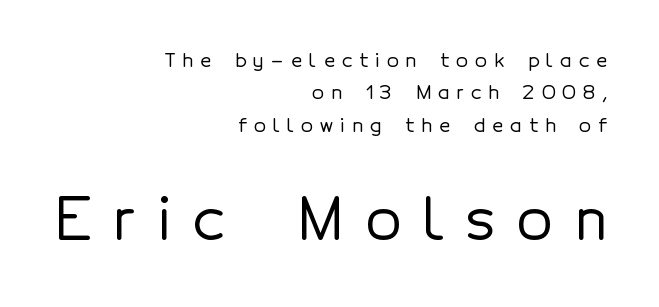
The image shows 58 px sans-serif type, upright; set right-aligned, normal line spacing (1.7x), unusually wide letter spacing (+0.38 em), not underlined; the second (bottom) block is 3.05x larger; a medium x-height.
